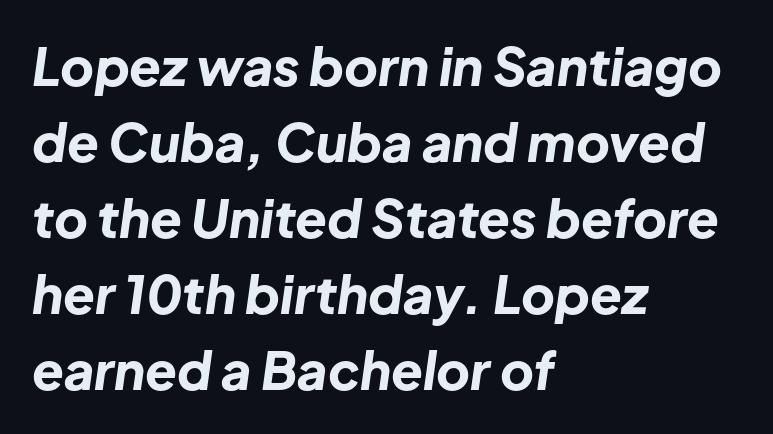
Lines of text with bare space underneath. The setting favours the left margin, as ordinary paragraphs usually do. Quick note: interline space is typical. Slanted lettering throughout. Spacing verdict: proportional, widths tailored to each character.
